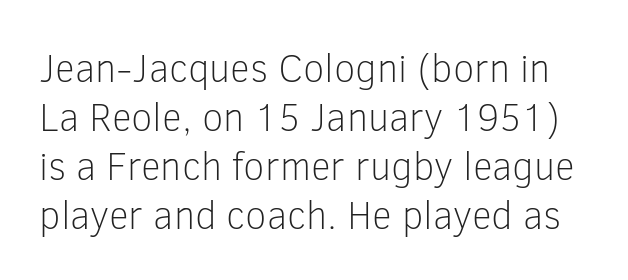
Quick note: interline space is typical. The typography opts for an upright posture over an oblique one. The text was rendered using a sans face with plain stroke endings. The letters advance in unequal steps, a hallmark of proportional type. Caption: standard tracking, unaltered. No heavy texture on the line: the type isn't bold.
